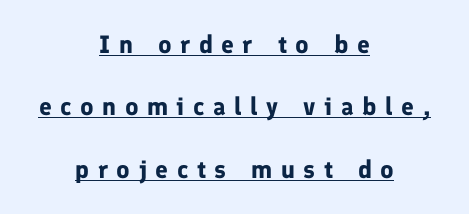
{"italic": "no", "bold": "yes", "underline": "yes", "align": "center", "line_spacing": "loose", "line_spacing_ratio": 2.5, "letter_spacing": "wide", "letter_spacing_em": 0.34, "glyph_px": 25}
